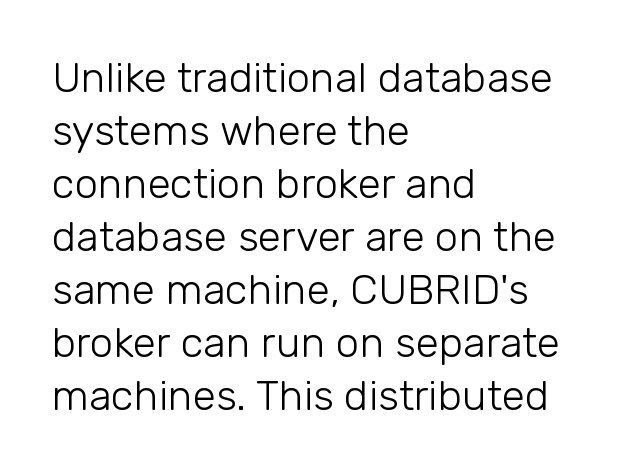
Q: Is the text bold? A: No.
Q: Is the text italic (slanted)? A: No, it is upright.
Q: Is the typeface a serif or a sans-serif typeface? A: Sans-serif.
Q: Is the text underlined? A: No.
Q: How is the paragraph aligned? A: Left-aligned.
Q: Is the spacing between letters normal or unusually wide? A: Normal.
Q: Is the spacing between lines tight, normal or loose? A: Normal.
Q: Width (condensed, normal, or wide)? A: Normal.
Q: Stroke contrast? A: Low.
Q: x-height? A: Medium.
Q: Monospaced? A: No.
